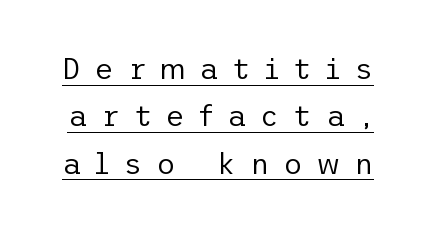
Q: Is the text bold? A: No.
Q: Is the text italic (slanted)? A: No, it is upright.
Q: Is the typeface a serif or a sans-serif typeface? A: Sans-serif.
Q: Is the text underlined? A: Yes.
Q: Is the spacing between letters normal or unusually wide? A: Unusually wide.
Q: Is the spacing between lines tight, normal or loose? A: Normal.
Q: Width (condensed, normal, or wide)? A: Normal.
Q: Stroke contrast? A: Low.
Q: x-height? A: Medium.
